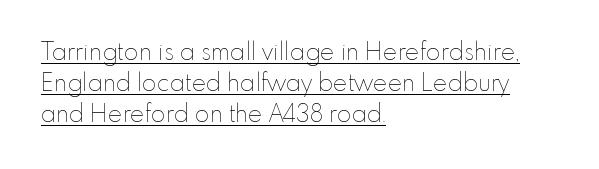
Left-aligned paragraph, ragged on the right. The letters stand straight up with perfectly vertical stems. A typesetter would call this leading conventional body-copy spacing. There is no visible air inserted between adjacent glyphs. Stems here are at most as thick as an everyday book face.
